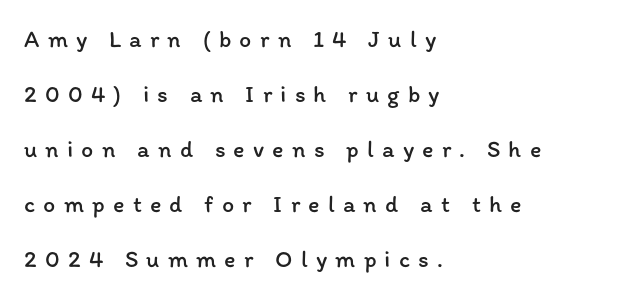
Q: Is the text bold? A: No.
Q: Is the text italic (slanted)? A: No, it is upright.
Q: Is the text underlined? A: No.
Q: How is the paragraph aligned? A: Left-aligned.
Q: Is the spacing between letters normal or unusually wide? A: Unusually wide.
Q: Is the spacing between lines tight, normal or loose? A: Loose.
